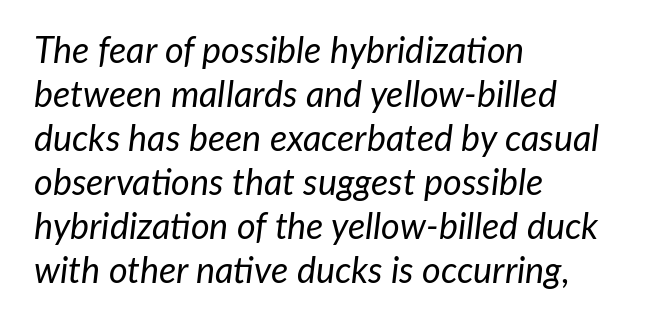
Q: Is the text bold? A: No.
Q: Is the text italic (slanted)? A: Yes, it leans right by about 7 degrees.
Q: Is the text underlined? A: No.
Q: How is the paragraph aligned? A: Left-aligned.
Q: Is the spacing between letters normal or unusually wide? A: Normal.
Q: Width (condensed, normal, or wide)? A: Normal.
Q: Stroke contrast? A: Low.
Q: x-height? A: Medium.
Q: Monospaced? A: No.
